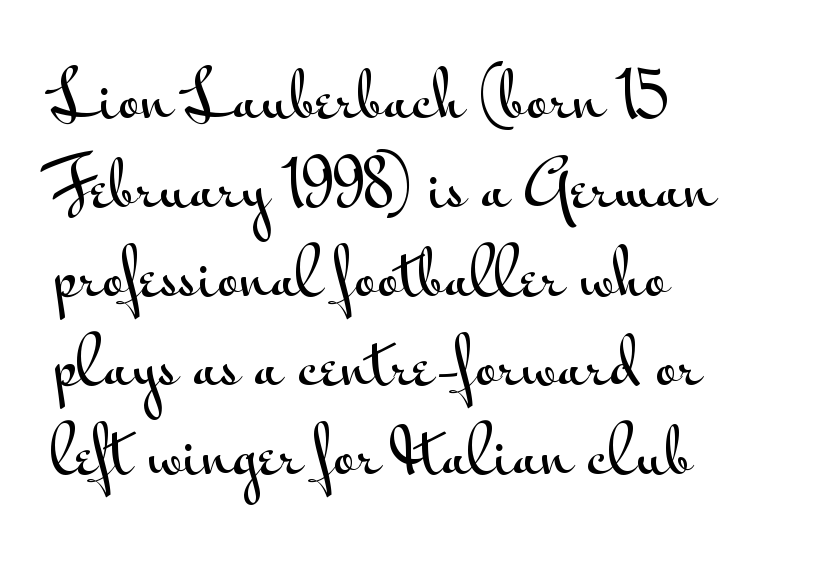
Regular leading. Looks like regular typesetting: each glyph gets only the width it needs. The space beneath each line is pristine and unruled.
